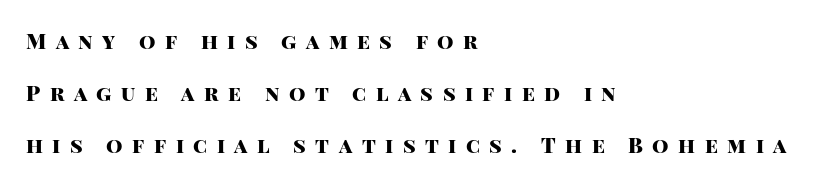
{"italic": "no", "bold": "yes", "underline": "no", "align": "left", "line_spacing": "loose", "line_spacing_ratio": 2.48, "letter_spacing": "wide", "letter_spacing_em": 0.45, "glyph_px": 21}
